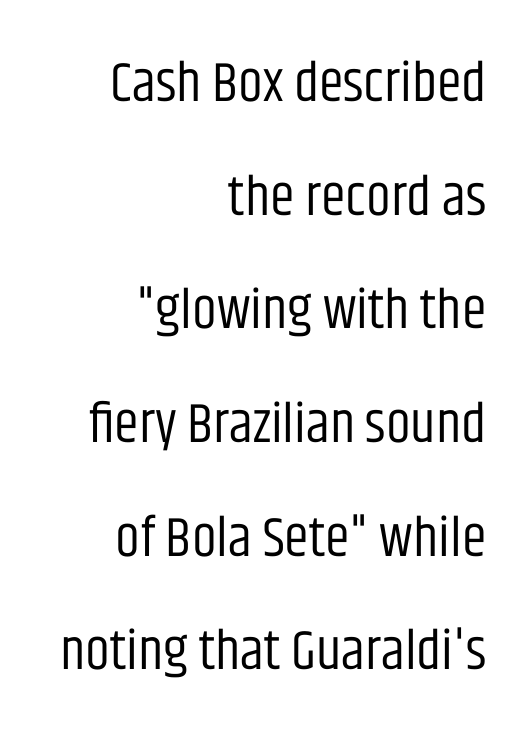
A sans-serif font was chosen for this passage. The baseline area is clear. Caption: face not bold, strokes unweighted. The line texture is even and compact thanks to regular tracking. This is the regular roman posture of the typeface. These lines stack with their right ends in a neat column.
